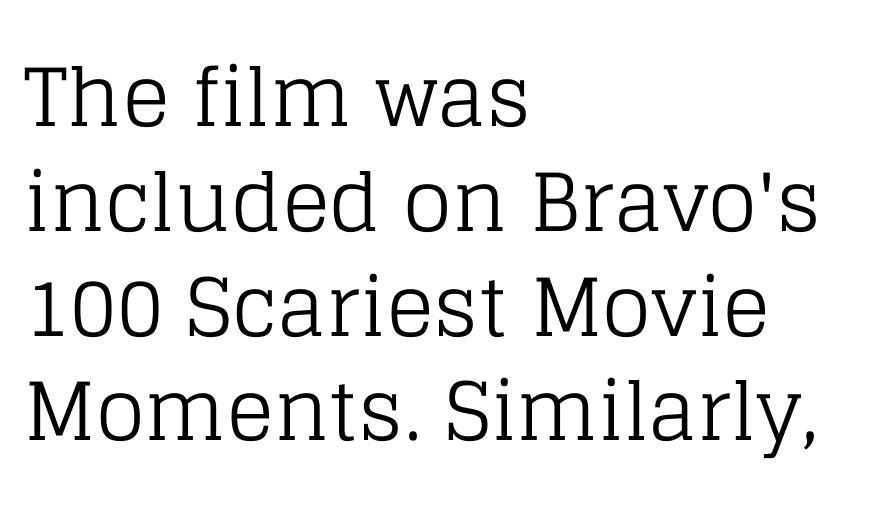
The image shows 80 px regular-weight serif type, upright; set left-aligned, normal line spacing (1.31x), normal letter spacing, not underlined; low stroke contrast and a large x-height.
